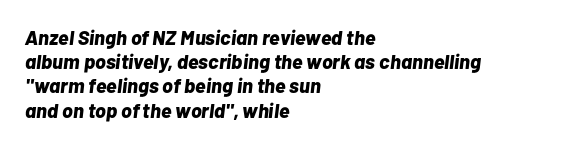
Q: Is the text bold? A: Yes.
Q: Is the text italic (slanted)? A: Yes, it leans right by about 7 degrees.
Q: Is the text underlined? A: No.
Q: How is the paragraph aligned? A: Left-aligned.
Q: Is the spacing between letters normal or unusually wide? A: Normal.
